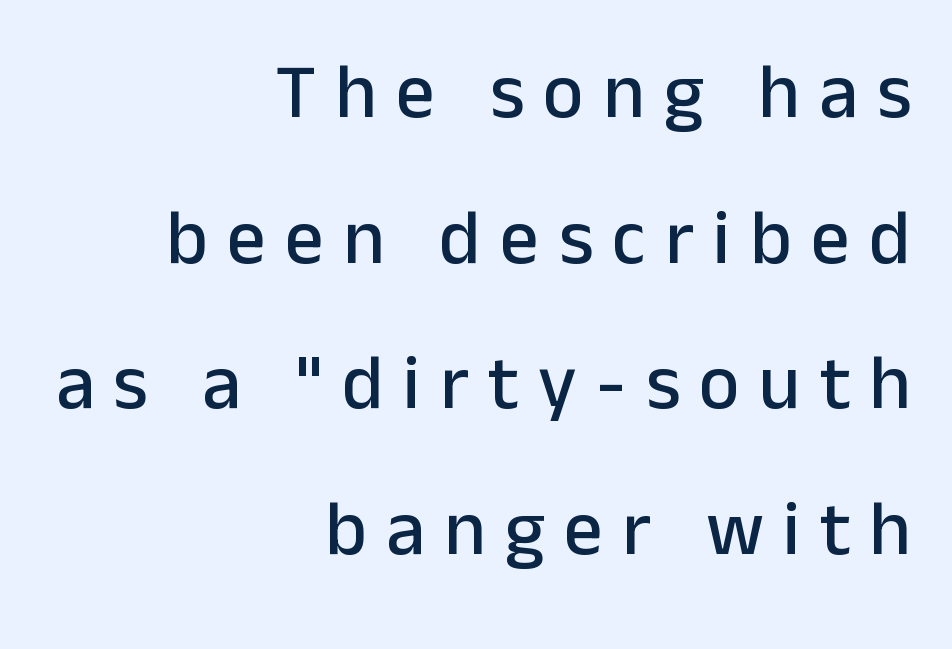
The rag falls on the left side of this text block. The rendering inserts visible extra space after every character. The font family rendered here belongs to the sans-serif group. The letters advance in unequal steps, a hallmark of proportional type.
